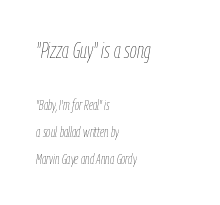
The image shows 22 px text type, italic (leaning right); set left-aligned, loose line spacing (1.93x), normal letter spacing, not underlined; the first (top) block is 1.57x larger.
